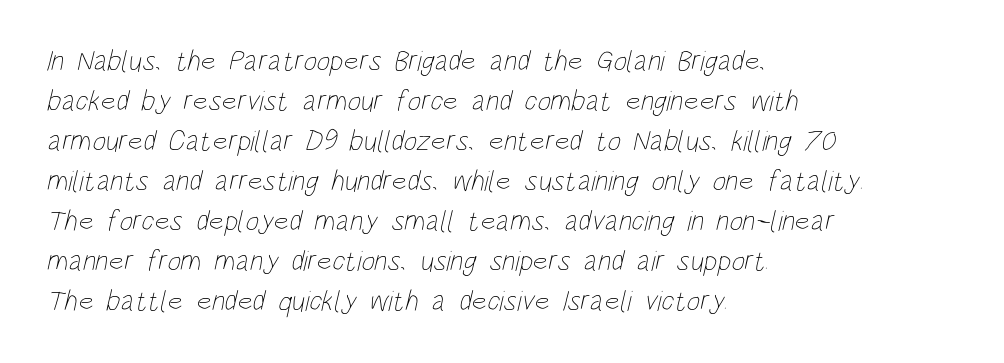
The image shows 29 px thin, condensed type; set left-aligned, normal line spacing (1.38x), normal letter spacing, not underlined; low stroke contrast and a large x-height.
